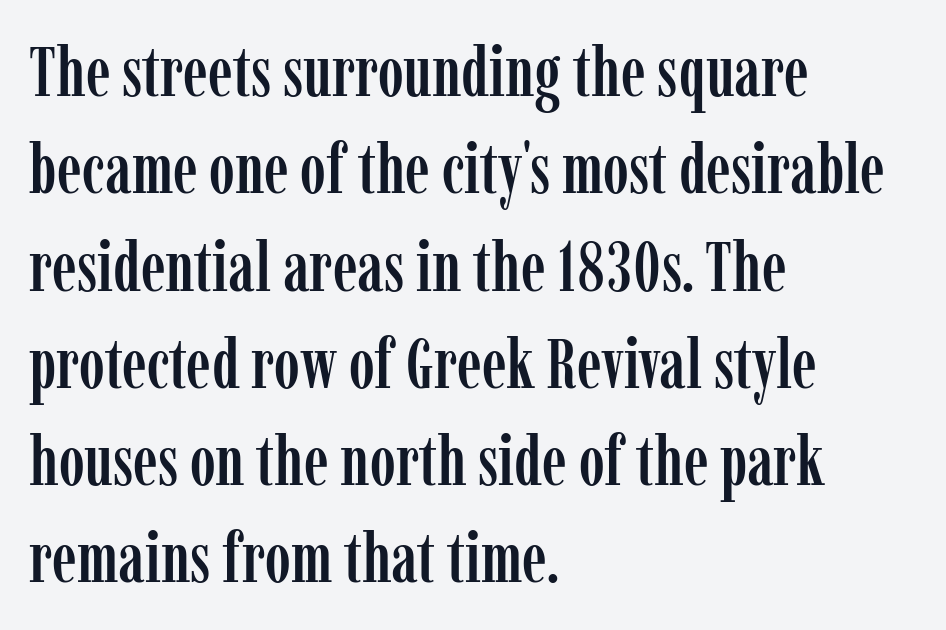
The specimen reads as upright at a glance. Think of a printed novel: that variable character pitch is what you see here. The strip under each line holds only bare page. You could call the tracking neutral — neither tight nor loose. Regular leading.
